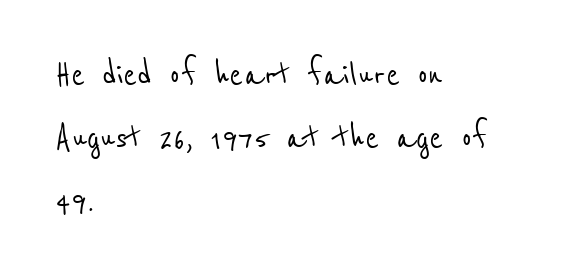
Q: Is the typeface a serif or a sans-serif typeface? A: Sans-serif.
Q: Is the text underlined? A: No.
Q: How is the paragraph aligned? A: Left-aligned.
Q: Is the spacing between letters normal or unusually wide? A: Normal.
Q: Is the spacing between lines tight, normal or loose? A: Normal.
Q: Width (condensed, normal, or wide)? A: Condensed.
Q: Stroke contrast? A: Low.
Q: x-height? A: Medium.
Q: Monospaced? A: No.
